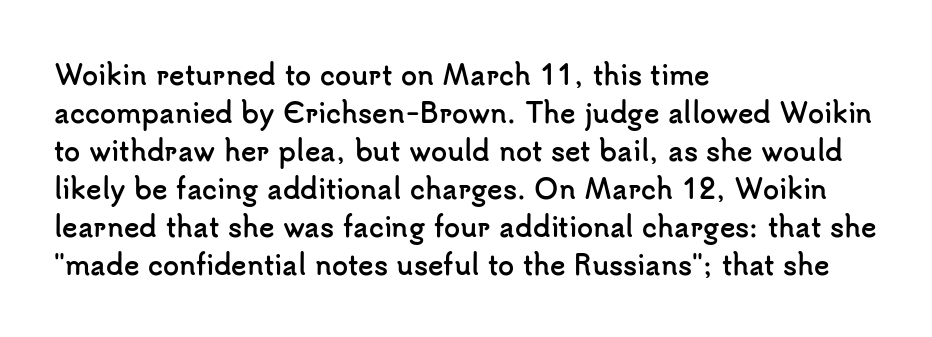
Horizontal alignment here is leftward, the default for most running prose. Nothing unusual about the tracking: characters are spaced as the font intends. Students, observe: this is what conventionally led text looks like. Does the lettering tilt? It doesn't — this is upright.
